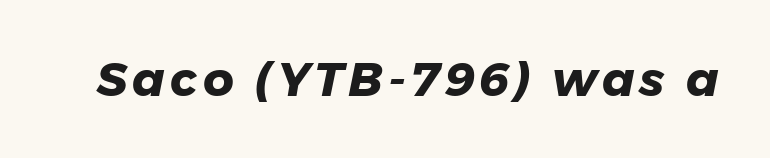
The image shows 48 px heavy sans-serif type; set not underlined; low stroke contrast and a medium x-height.
